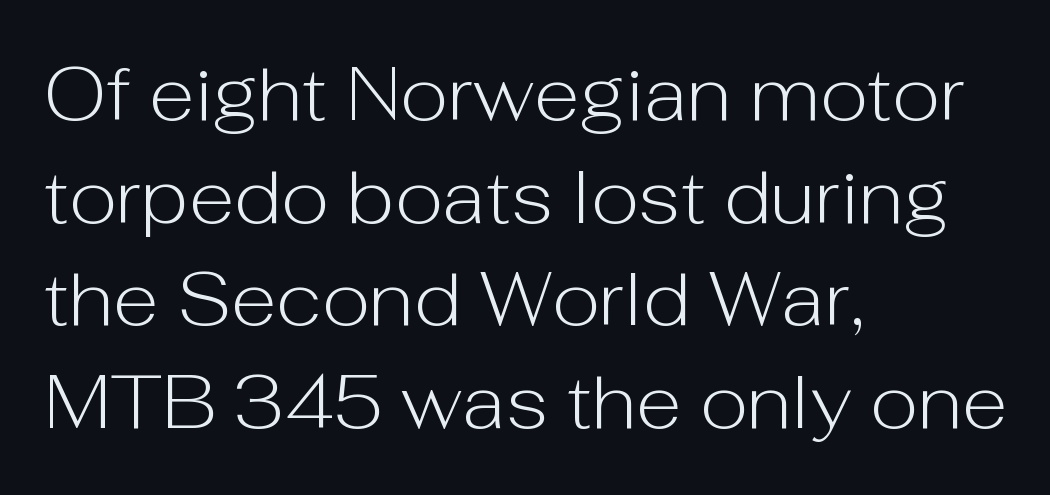
The image shows 75 px light sans-serif type, upright; set left-aligned, normal line spacing (1.37x), normal letter spacing, not underlined; low stroke contrast and a medium x-height.
